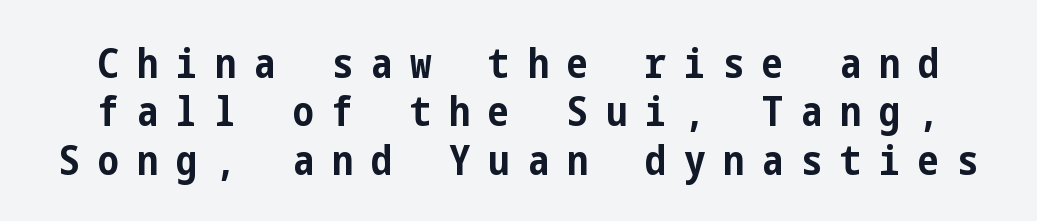
{"serif": "no", "italic": "no", "bold": "yes", "weight": "bold", "width": "condensed", "stroke_contrast": "low", "x_height": "medium", "underline": "no", "line_spacing": "tight", "line_spacing_ratio": 1.15, "letter_spacing": "wide", "letter_spacing_em": 0.43, "glyph_px": 42}
